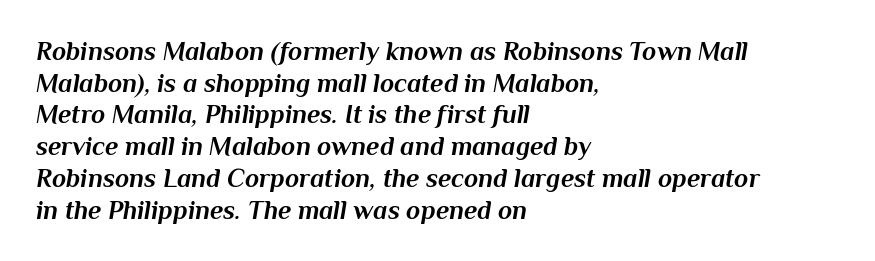
The glyphs are unaccompanied by any horizontal stroke below them. Inter-character spacing is left at the font's built-in metrics. The face used here has a pronounced slope to its letters. You'd pick this weight for a headline — it's a proper bold. Line beginnings align vertically; line endings do not.
